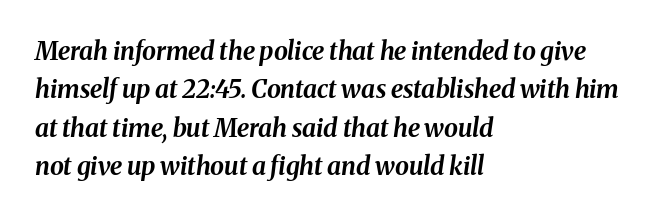
{"italic": "yes", "lean": "right", "slant_degrees": 8, "bold": "yes", "underline": "no", "align": "left", "line_spacing": "normal", "line_spacing_ratio": 1.54, "letter_spacing": "normal", "letter_spacing_em": 0.0, "glyph_px": 25}
